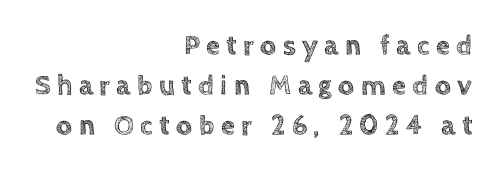
Each new line begins a customary step beneath the previous one. Unlike italic type, these characters show no tilt at all. You could only call the tracking loose — the letters float apart. Notice how the passage keeps a crisp vertical edge on the right only. The baseline area is clear.
